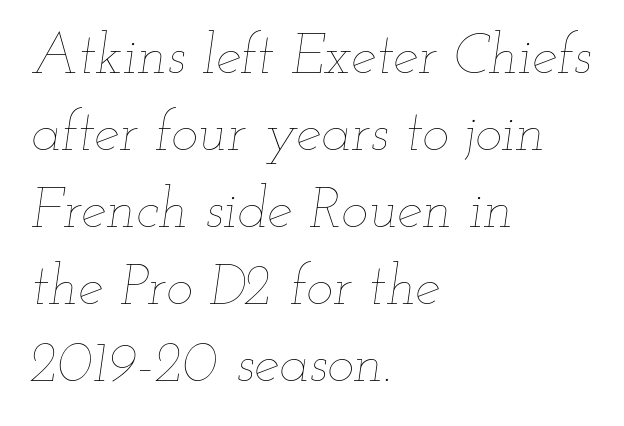
{"italic": "yes", "lean": "right", "slant_degrees": 12, "bold": "no", "weight": "thin", "width": "wide", "stroke_contrast": "low", "x_height": "small", "monospaced": "no", "underline": "no", "align": "left", "line_spacing": "normal", "line_spacing_ratio": 1.35, "letter_spacing": "normal", "letter_spacing_em": 0.0, "glyph_px": 57}
